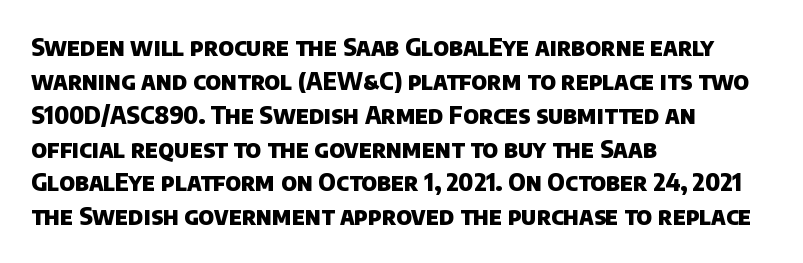
Students, this is bold: see how much ink each stroke carries. The vertical gap from one line to the next is medium. Alignment: flush left. The words here are not underlined. A typesetter would call this zero additional tracking.
